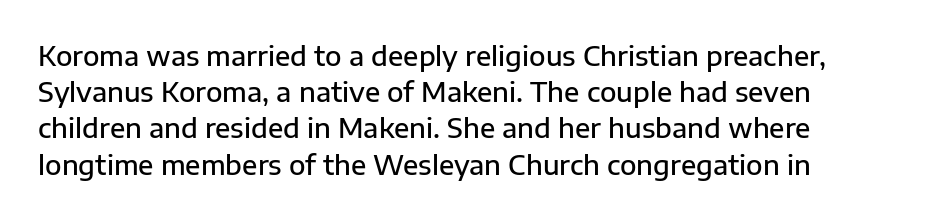
The image shows 27 px text type, upright; set left-aligned, normal line spacing (1.34x), normal letter spacing, not underlined.
